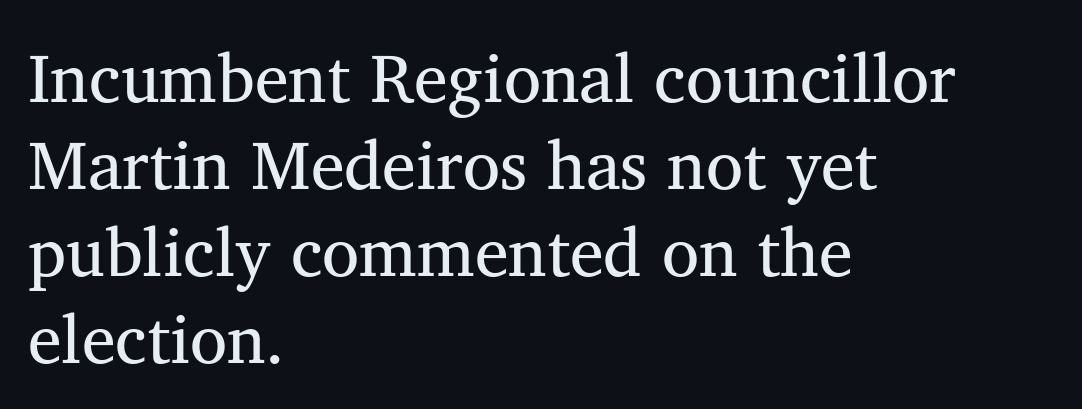
The image shows 68 px regular-weight serif type, upright; set left-aligned, normal line spacing (1.28x), normal letter spacing, not underlined; medium stroke contrast and a medium x-height.
